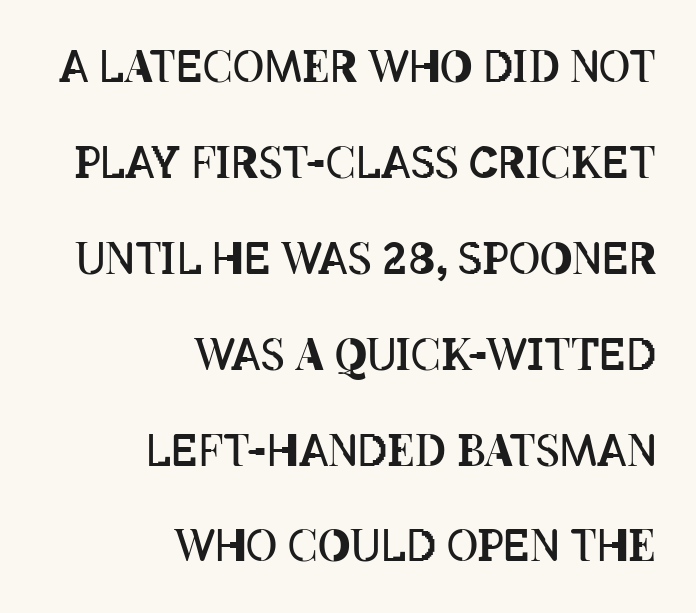
{"italic": "no", "bold": "no", "weight": "regular", "width": "condensed", "stroke_contrast": "low", "x_height": "large", "monospaced": "no", "underline": "no", "align": "right", "line_spacing": "loose", "line_spacing_ratio": 2.23, "letter_spacing": "normal", "letter_spacing_em": 0.0, "glyph_px": 43}
